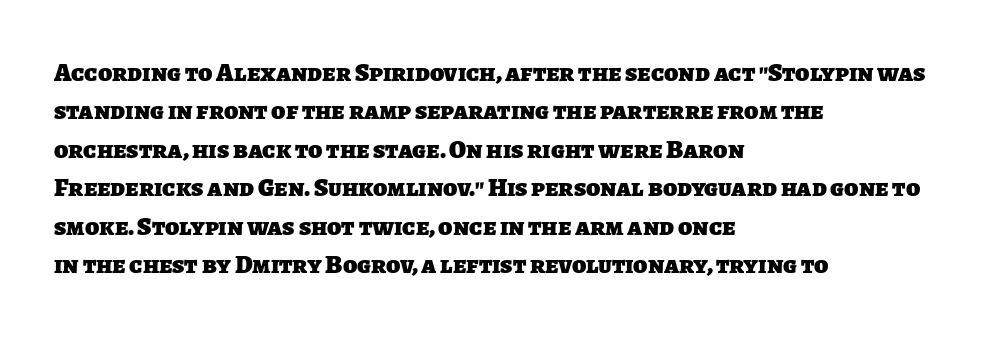
Check the space under the baseline: it is left empty. Spacing between characters is what you'd get straight out of the box. If you measured baseline to baseline, you'd find a middling distance. As a designer I'd log this as weight 700, bold. The paragraph shown leans on its left margin.
